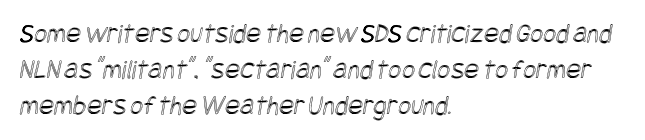
{"width": "condensed", "x_height": "large", "underline": "no", "align": "left", "line_spacing": "normal", "line_spacing_ratio": 1.29, "letter_spacing": "normal", "letter_spacing_em": 0.0, "glyph_px": 28}
